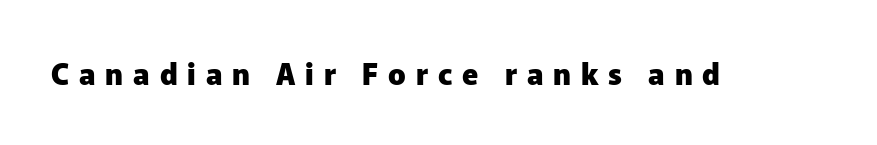
Q: Is the text bold? A: Yes.
Q: Is the text italic (slanted)? A: No, it is upright.
Q: Is the typeface a serif or a sans-serif typeface? A: Sans-serif.
Q: Is the text underlined? A: No.
Q: Is the spacing between letters normal or unusually wide? A: Unusually wide.
Q: Width (condensed, normal, or wide)? A: Normal.
Q: Stroke contrast? A: Low.
Q: x-height? A: Medium.
Q: Monospaced? A: No.
